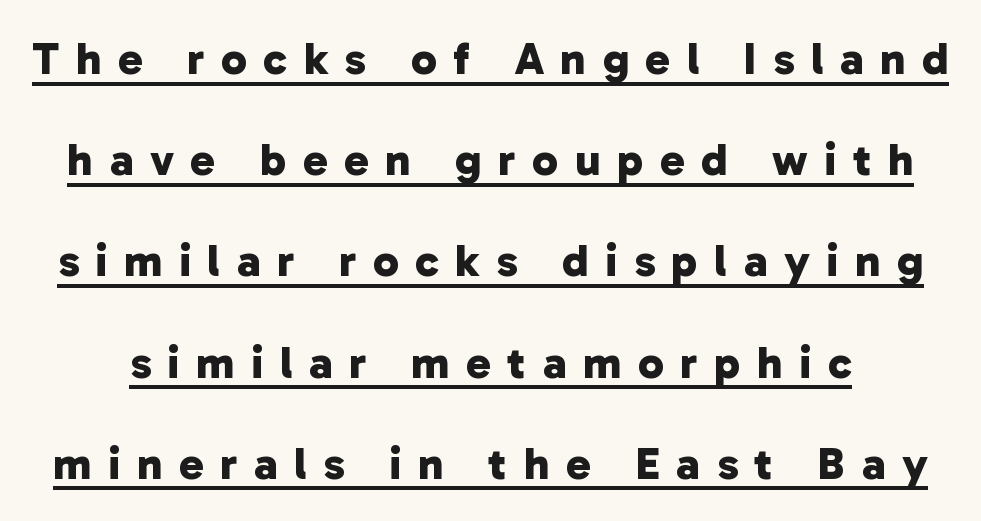
The letters advance in unequal steps, a hallmark of proportional type. The lettering is marked with a stroke running underneath it. Notice how thick the strokes are: this is what a full bold looks like. Classification — sans serif.
